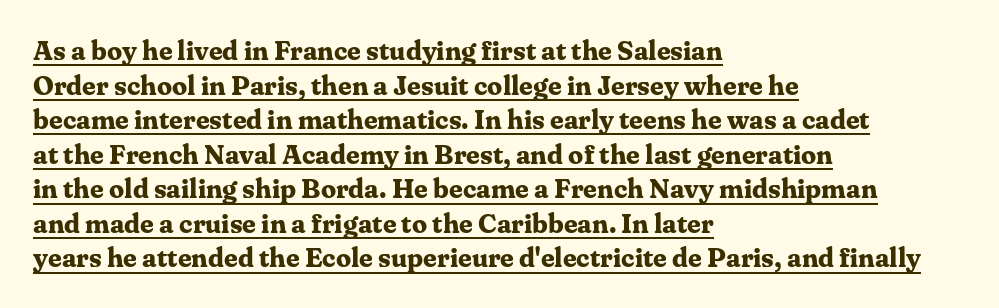
The compositor pushed each line to the left boundary. This block has exactly the height ordinary leading produces. Style check: upright. Each word holds together tightly as a unit, with standard inter-letter gaps.
